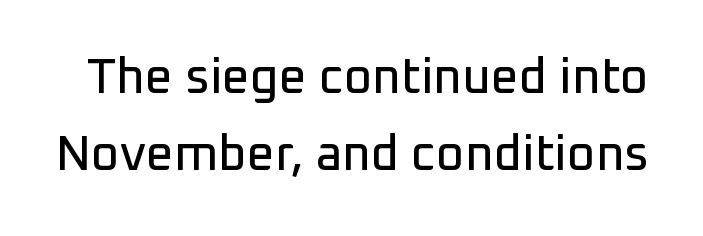
Q: Is the text italic (slanted)? A: No, it is upright.
Q: Is the typeface a serif or a sans-serif typeface? A: Sans-serif.
Q: Is the text underlined? A: No.
Q: Is the spacing between letters normal or unusually wide? A: Normal.
Q: Is the spacing between lines tight, normal or loose? A: Normal.
Q: Width (condensed, normal, or wide)? A: Normal.
Q: Stroke contrast? A: Low.
Q: x-height? A: Medium.
Q: Monospaced? A: No.
